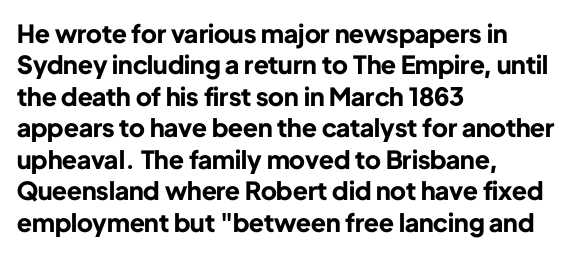
Q: Is the text bold? A: Yes.
Q: Is the text italic (slanted)? A: No, it is upright.
Q: Is the text underlined? A: No.
Q: How is the paragraph aligned? A: Left-aligned.
Q: Is the spacing between letters normal or unusually wide? A: Normal.
Q: Is the spacing between lines tight, normal or loose? A: Normal.
